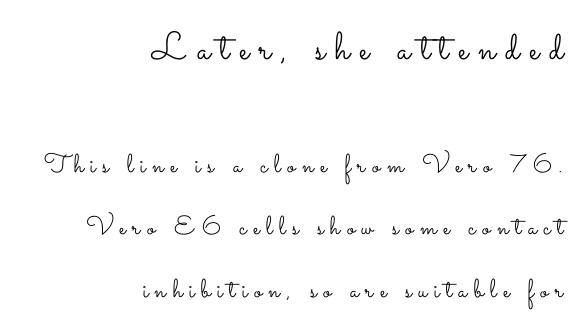
Horizontally, the lines are justified to the trailing edge only. The face used here is rendered with a markedly widened letterfit. Of the two passages, the one on top uses the larger point size. Does the leading feel generous? Absolutely, it's lavish.
